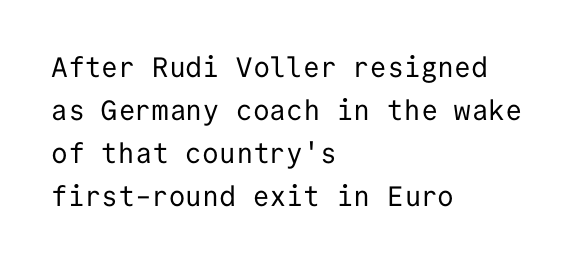
{"serif": "no", "italic": "no", "bold": "no", "weight": "regular", "width": "normal", "stroke_contrast": "low", "x_height": "medium", "monospaced": "yes", "underline": "no", "align": "left", "line_spacing": "normal", "line_spacing_ratio": 1.54, "letter_spacing": "normal", "letter_spacing_em": 0.0, "glyph_px": 28}
